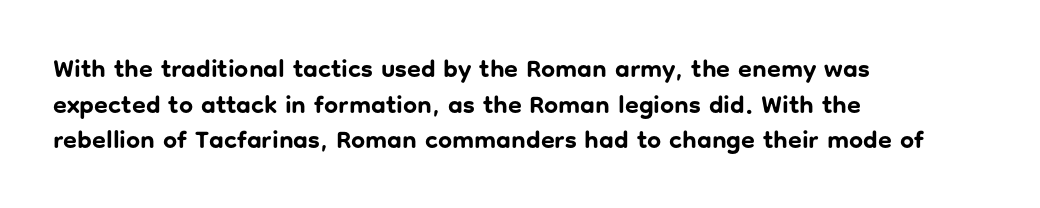
The image shows 25 px bold type, upright; set left-aligned, normal line spacing (1.43x), normal letter spacing, not underlined.
